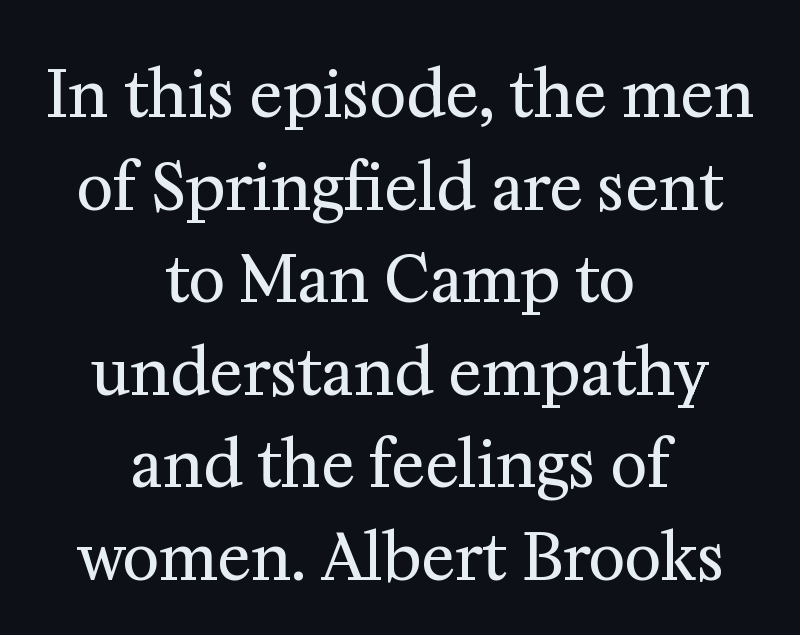
The image shows 63 px regular-weight serif type, upright; set centered, normal line spacing (1.47x), normal letter spacing, not underlined; medium stroke contrast and a medium x-height.
